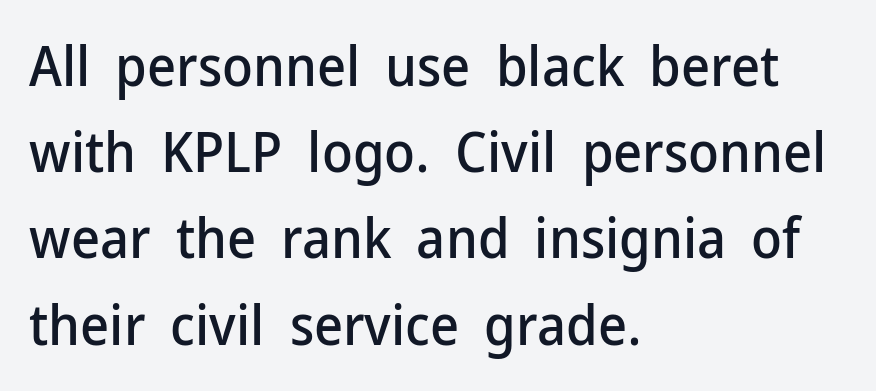
{"serif": "no", "italic": "no", "width": "normal", "stroke_contrast": "low", "x_height": "medium", "monospaced": "no", "underline": "no", "align": "left", "line_spacing": "normal", "line_spacing_ratio": 1.54, "letter_spacing": "normal", "letter_spacing_em": 0.0, "glyph_px": 56}
